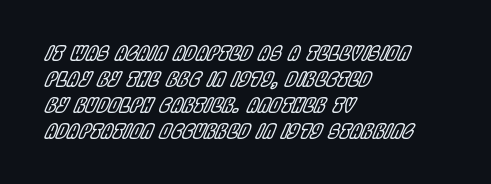
{"italic": "yes", "lean": "right", "slant_degrees": 22, "underline": "no", "align": "left", "line_spacing": "normal", "line_spacing_ratio": 1.3, "letter_spacing": "normal", "letter_spacing_em": 0.0, "glyph_px": 20}
